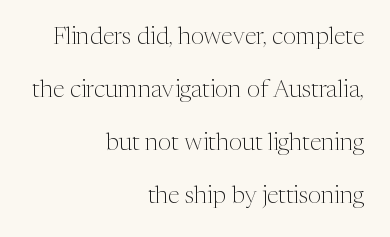
{"italic": "no", "bold": "no", "underline": "no", "align": "right", "line_spacing": "loose", "line_spacing_ratio": 2.21, "letter_spacing": "normal", "letter_spacing_em": 0.0, "glyph_px": 24}
